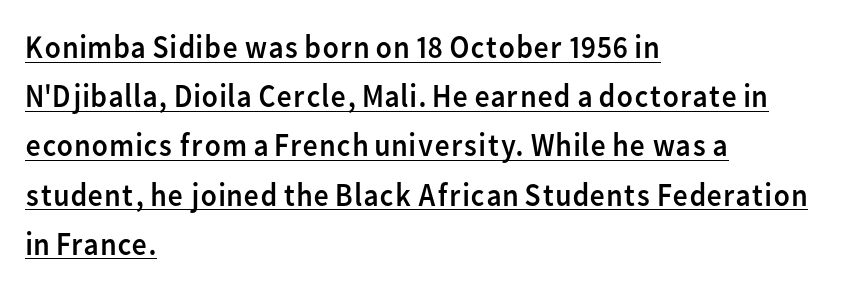
The image shows 33 px regular-weight sans-serif type, upright; set left-aligned, normal line spacing (1.49x), normal letter spacing, underlined; low stroke contrast and a medium x-height.
